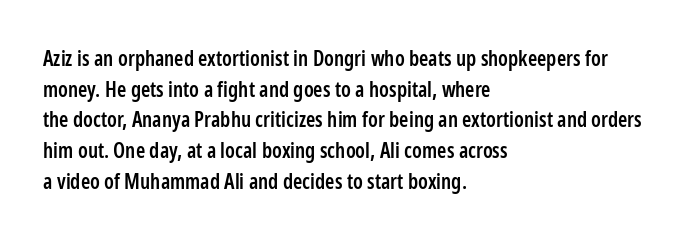
{"italic": "no", "bold": "semi", "underline": "no", "align": "left", "line_spacing": "normal", "line_spacing_ratio": 1.46, "letter_spacing": "normal", "letter_spacing_em": 0.0, "glyph_px": 21}
